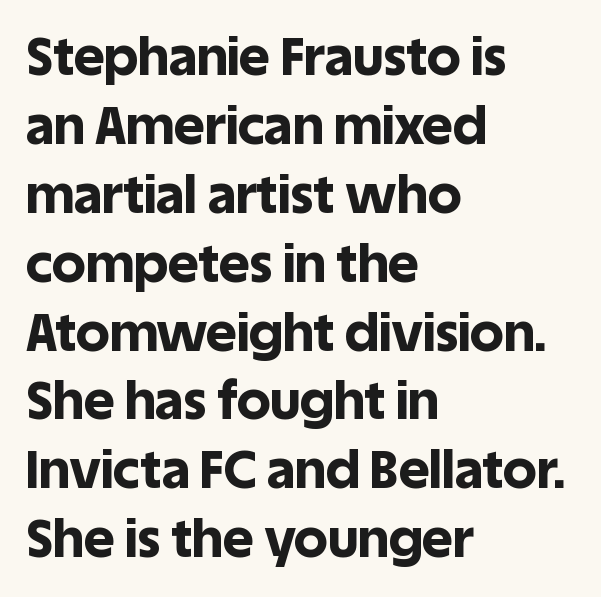
{"serif": "no", "italic": "no", "bold": "yes", "weight": "bold", "width": "normal", "x_height": "large", "monospaced": "no", "underline": "no", "align": "left", "line_spacing": "normal", "line_spacing_ratio": 1.3, "letter_spacing": "normal", "letter_spacing_em": 0.0, "glyph_px": 53}
